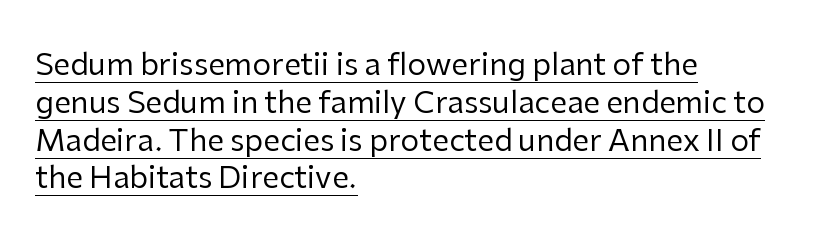
Q: Is the text bold? A: No.
Q: Is the text italic (slanted)? A: No, it is upright.
Q: Is the typeface a serif or a sans-serif typeface? A: Sans-serif.
Q: Is the text underlined? A: Yes.
Q: How is the paragraph aligned? A: Left-aligned.
Q: Is the spacing between letters normal or unusually wide? A: Normal.
Q: Is the spacing between lines tight, normal or loose? A: Normal.
Q: Width (condensed, normal, or wide)? A: Normal.
Q: Stroke contrast? A: Low.
Q: x-height? A: Medium.
Q: Monospaced? A: No.
